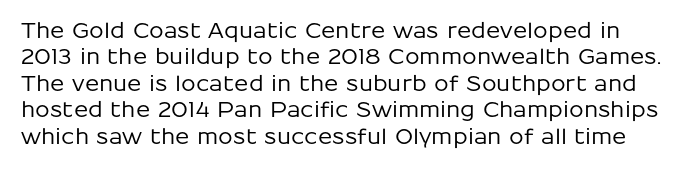
A normal amount of white space separates one row of letters from the next. Rendered with straight, roman letterforms. Unmarked baselines from the first word to the last. There is no visible air inserted between adjacent glyphs.
